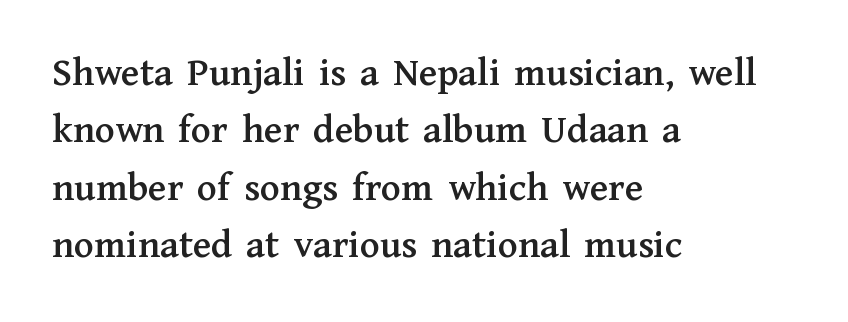
If you measured baseline to baseline, you'd find a middling distance. The face used here is proportionally spaced, like ordinary book or web type. Little horizontal feet cap the strokes, marking this as serif type. Quick note: underline off. The type is set solid horizontally, with unmodified tracking.
